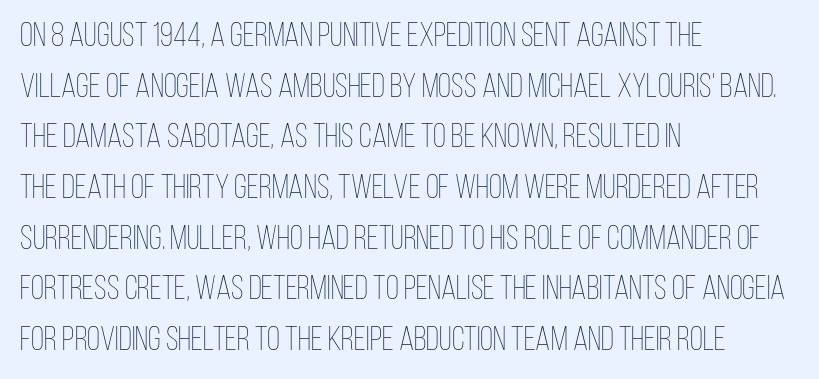
The image shows 34 px thin, condensed type, upright; set left-aligned, normal line spacing (1.49x), normal letter spacing, not underlined; low stroke contrast and a large x-height.
